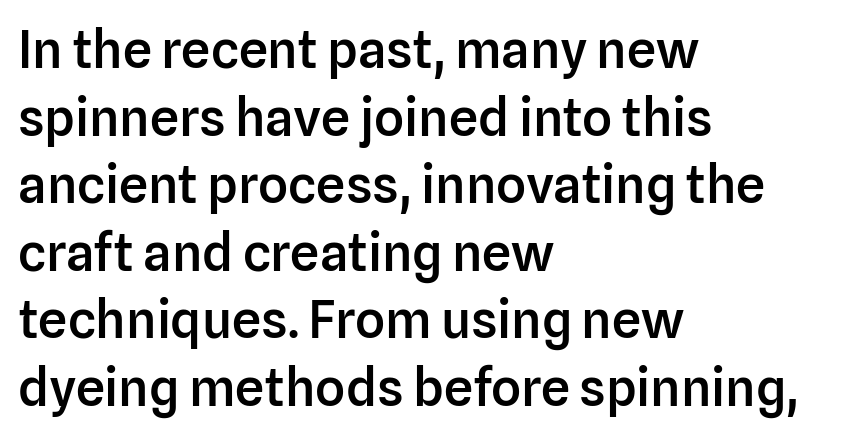
Q: Is the text bold? A: Semi-bold.
Q: Is the text italic (slanted)? A: No, it is upright.
Q: Is the typeface a serif or a sans-serif typeface? A: Sans-serif.
Q: Is the text underlined? A: No.
Q: How is the paragraph aligned? A: Left-aligned.
Q: Is the spacing between letters normal or unusually wide? A: Normal.
Q: Is the spacing between lines tight, normal or loose? A: Normal.
Q: Width (condensed, normal, or wide)? A: Normal.
Q: Stroke contrast? A: Low.
Q: x-height? A: Medium.
Q: Monospaced? A: No.
